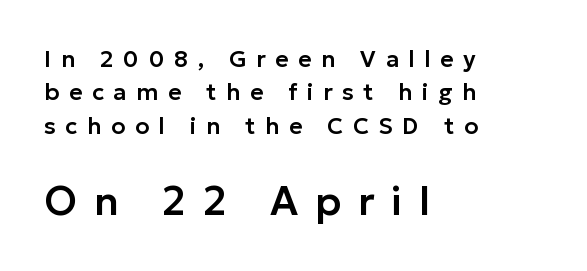
The image shows 40 px sans-serif type, upright; set left-aligned, normal line spacing (1.45x), unusually wide letter spacing (+0.42 em), not underlined; the second (bottom) block is 1.74x larger; low stroke contrast and a medium x-height.
